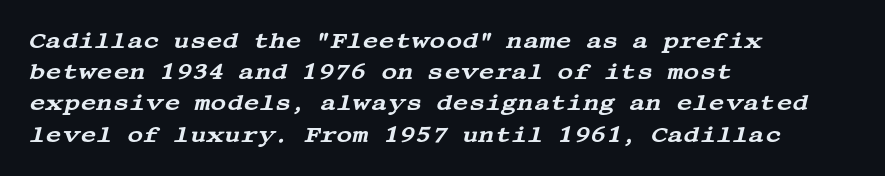
{"italic": "yes", "lean": "right", "slant_degrees": 13, "underline": "no", "align": "left", "line_spacing": "normal", "line_spacing_ratio": 1.42, "letter_spacing": "normal", "letter_spacing_em": 0.0, "glyph_px": 22}
